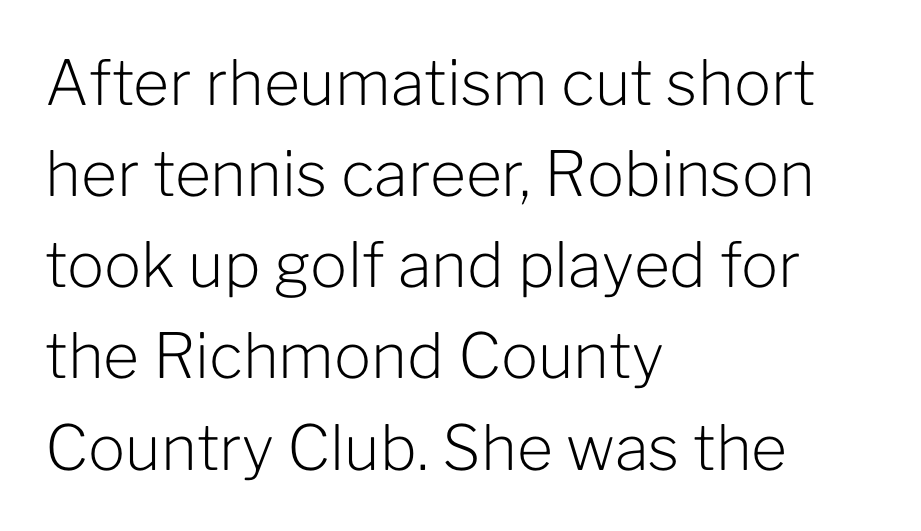
{"serif": "no", "italic": "no", "bold": "no", "weight": "light", "width": "normal", "stroke_contrast": "low", "x_height": "medium", "monospaced": "no", "underline": "no", "align": "left", "line_spacing": "normal", "line_spacing_ratio": 1.47, "letter_spacing": "normal", "letter_spacing_em": 0.0, "glyph_px": 62}
